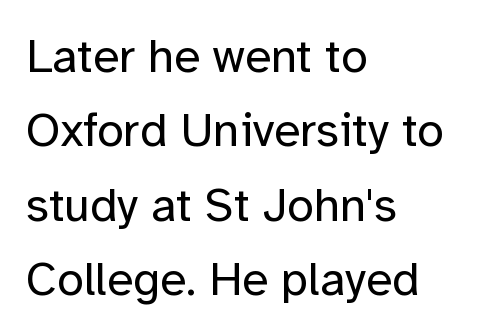
{"serif": "no", "italic": "no", "bold": "no", "weight": "regular", "width": "normal", "stroke_contrast": "low", "x_height": "medium", "monospaced": "no", "underline": "no", "align": "left", "line_spacing": "normal", "line_spacing_ratio": 1.55, "letter_spacing": "normal", "letter_spacing_em": 0.0, "glyph_px": 48}
